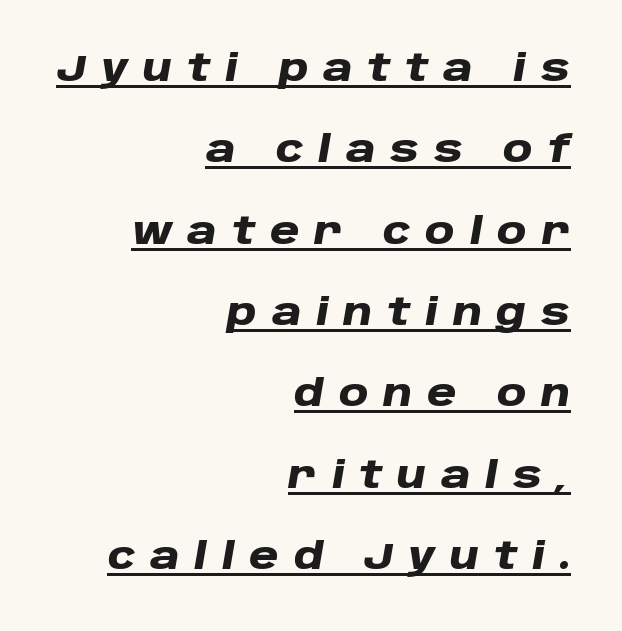
The image shows 36 px heavy, wide type, italic (leaning right); set right-aligned, loose line spacing (2.26x), unusually wide letter spacing (+0.41 em), underlined; low stroke contrast and a large x-height.
